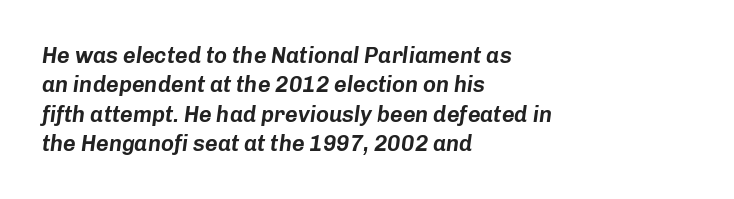
If you drew a line through each stem, it would be angled. Spacing between characters is what you'd get straight out of the box. The ragged edge is on the right, which tells us the setting is flush left. The designer left line spacing at the default.
